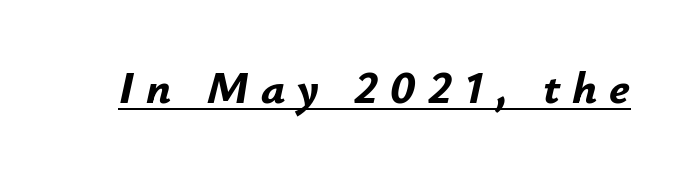
The image shows 46 px bold type, italic (leaning right); set unusually wide letter spacing (+0.26 em), underlined; low stroke contrast and a small x-height.
